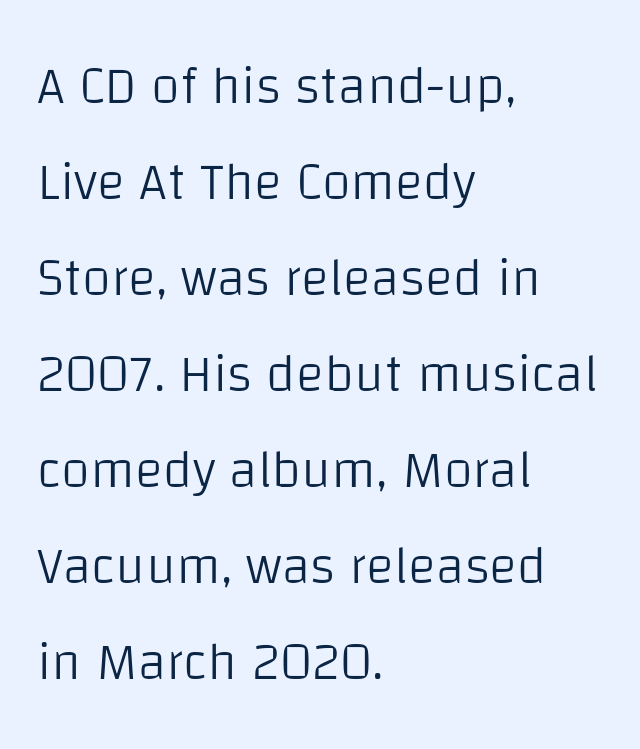
{"serif": "no", "italic": "no", "bold": "no", "weight": "light", "width": "normal", "stroke_contrast": "low", "x_height": "large", "monospaced": "no", "underline": "no", "align": "left", "line_spacing_ratio": 1.81, "letter_spacing": "normal", "letter_spacing_em": 0.0, "glyph_px": 53}
